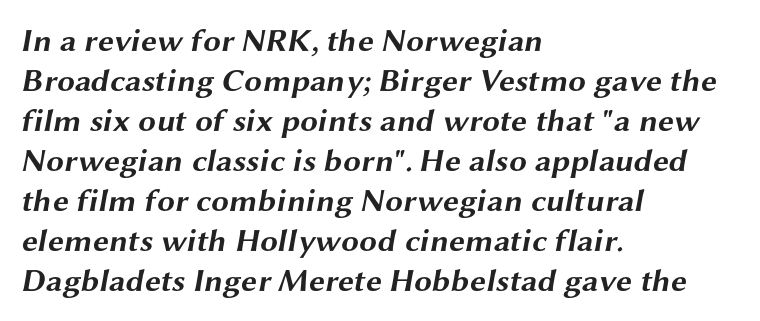
{"serif": "no", "bold": "yes", "weight": "bold", "width": "wide", "stroke_contrast": "medium", "x_height": "medium", "monospaced": "no", "underline": "no", "align": "left", "line_spacing": "normal", "line_spacing_ratio": 1.25, "letter_spacing": "normal", "letter_spacing_em": 0.0, "glyph_px": 32}
